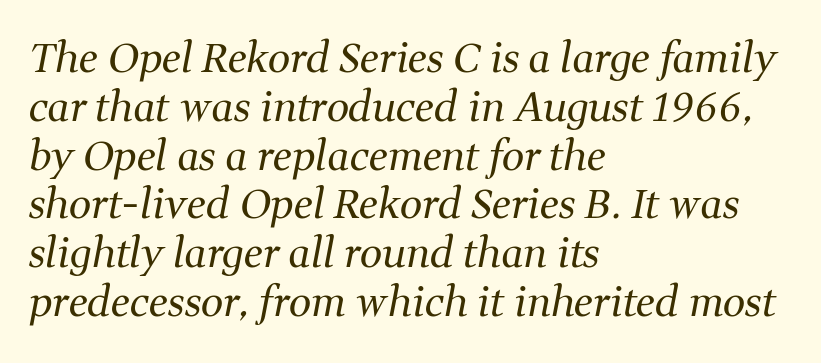
{"serif": "yes", "italic": "yes", "lean": "right", "slant_degrees": 11, "bold": "no", "weight": "regular", "width": "normal", "stroke_contrast": "medium", "x_height": "medium", "monospaced": "no", "underline": "no", "align": "left", "line_spacing_ratio": 1.22, "letter_spacing": "normal", "letter_spacing_em": 0.0, "glyph_px": 40}
